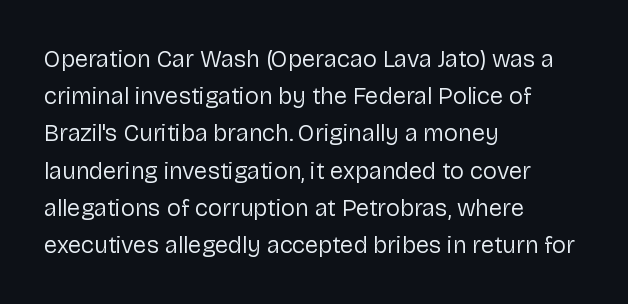
Q: Is the text bold? A: No.
Q: Is the text italic (slanted)? A: No, it is upright.
Q: Is the text underlined? A: No.
Q: How is the paragraph aligned? A: Left-aligned.
Q: Is the spacing between letters normal or unusually wide? A: Normal.
Q: Is the spacing between lines tight, normal or loose? A: Normal.
